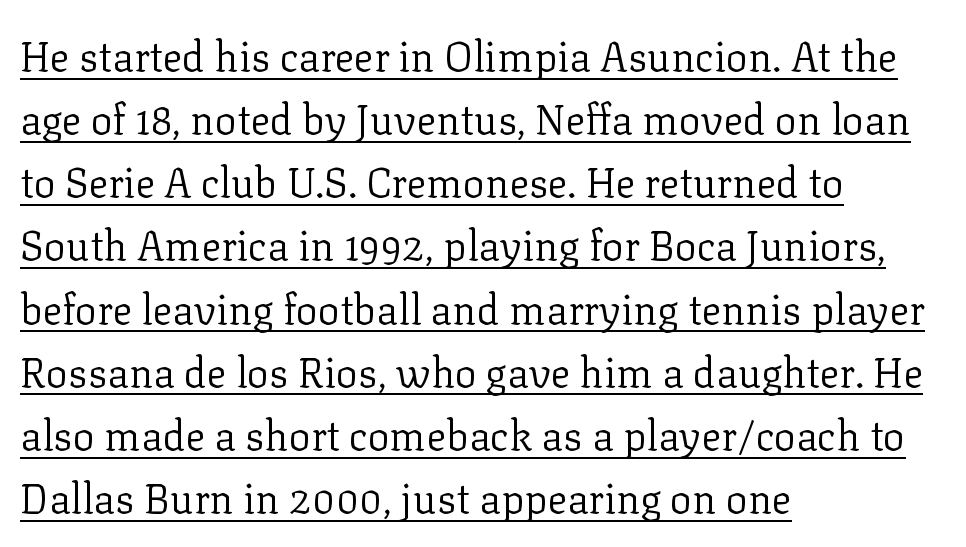
How are the letters spaced? Ordinarily, with no added tracking. No letter is thick-stroked: the sample isn't bold. Do the characters align in a grid? No, the font is proportional. The words here are underlined.
